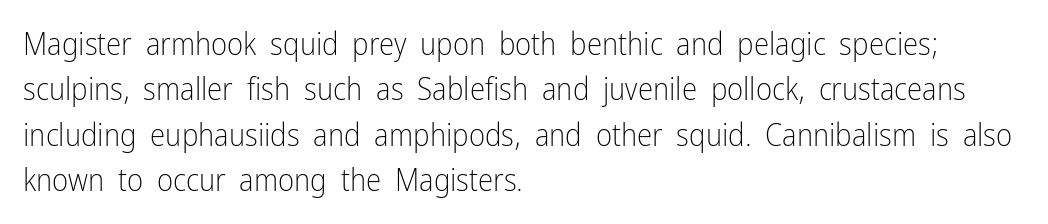
Each word holds together tightly as a unit, with standard inter-letter gaps. Ink coverage per letter is moderate at most. The paragraph has a hard left edge and a soft right edge. It's the straight-up-and-down kind of type. One glance says typical: line gaps are just what's usual. Examine the stroke ends and you'll find no serifs.
